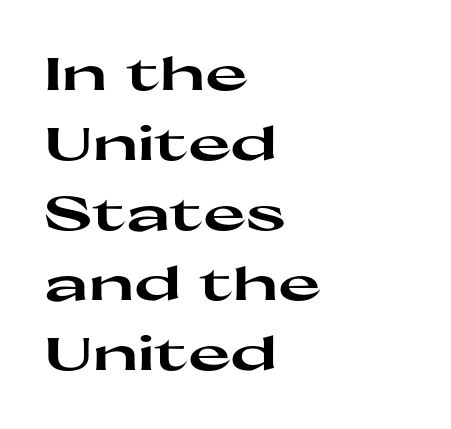
{"serif": "no", "italic": "no", "bold": "yes", "weight": "heavy", "width": "wide", "stroke_contrast": "high", "x_height": "medium", "monospaced": "no", "underline": "no", "align": "left", "line_spacing": "normal", "line_spacing_ratio": 1.52, "letter_spacing": "normal", "letter_spacing_em": 0.0, "glyph_px": 46}
